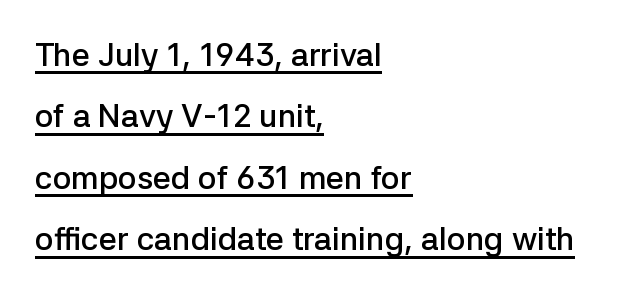
This sample has the flowing, uneven cadence of proportional lettering. The horizontal fit of the characters is conventional and even. The letters are semibold — heavier than regular but short of a full bold. Check where the strokes stop: nothing finishes them off — pure sans. Does the lettering tilt? It doesn't — this is upright. Looks like someone drew a line under every word here.
